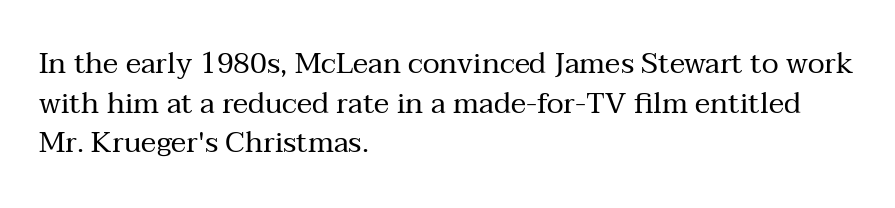
{"serif": "yes", "italic": "no", "bold": "no", "weight": "regular", "width": "normal", "stroke_contrast": "medium", "x_height": "medium", "monospaced": "no", "underline": "no", "align": "left", "line_spacing": "normal", "line_spacing_ratio": 1.37, "letter_spacing": "normal", "letter_spacing_em": 0.0, "glyph_px": 29}
